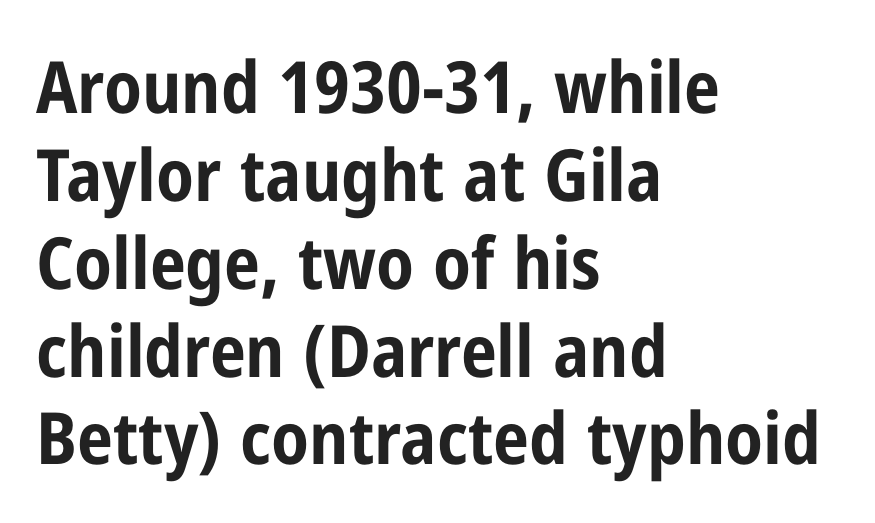
Q: Is the text bold? A: Yes.
Q: Is the text italic (slanted)? A: No, it is upright.
Q: Is the typeface a serif or a sans-serif typeface? A: Sans-serif.
Q: Is the text underlined? A: No.
Q: How is the paragraph aligned? A: Left-aligned.
Q: Is the spacing between letters normal or unusually wide? A: Normal.
Q: Width (condensed, normal, or wide)? A: Condensed.
Q: Stroke contrast? A: Low.
Q: x-height? A: Medium.
Q: Monospaced? A: No.
